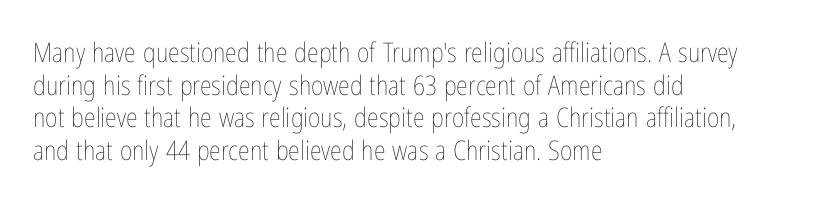
Q: Is the text bold? A: No.
Q: Is the text italic (slanted)? A: No, it is upright.
Q: Is the text underlined? A: No.
Q: How is the paragraph aligned? A: Left-aligned.
Q: Is the spacing between letters normal or unusually wide? A: Normal.
